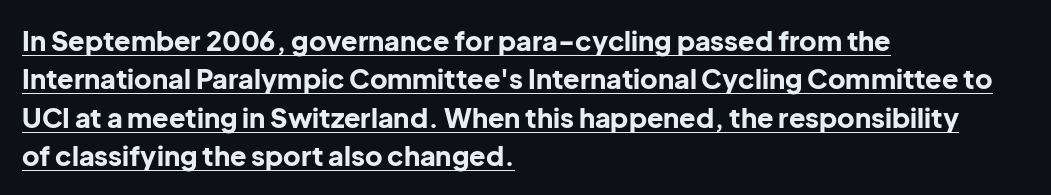
The image shows 27 px bold type, upright; set left-aligned, normal line spacing (1.42x), normal letter spacing, underlined.
